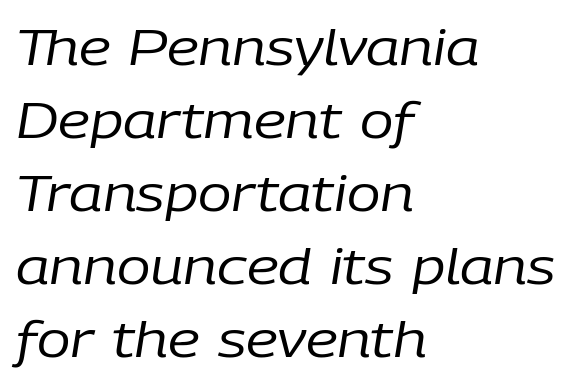
The image shows 50 px regular-weight type, italic (leaning right); set left-aligned, normal line spacing (1.46x), normal letter spacing, not underlined; low stroke contrast and a medium x-height.
